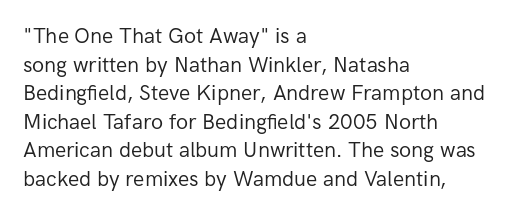
Line beginnings align vertically; line endings do not. Whoever set this chose a conventional vertical rhythm. Stroke mass is kept to a normal reading level or below. Nobody touched the tracking dial on this one.
